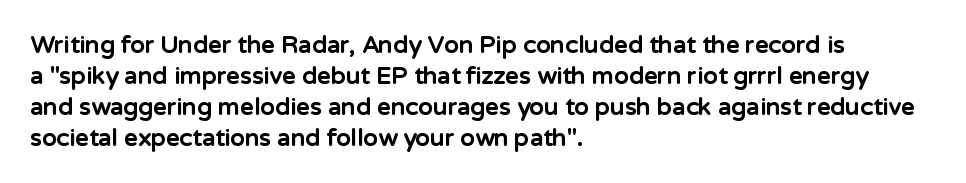
The image shows 24 px bold type, upright; set left-aligned, normal line spacing (1.29x), normal letter spacing, not underlined.
